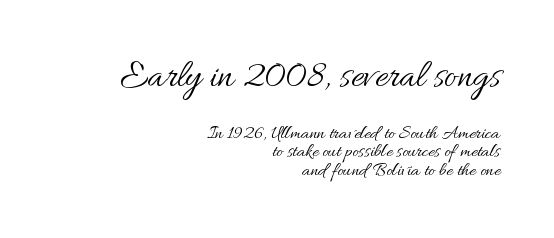
Type without underlining. Whoever set this chose condensed vertical rhythm over breathing room. Students, note that the glyphs here touch the page at normal intervals. Is this a fixed-width face? No — the glyphs have proportional, varying widths. Layout note: lines flush right.
